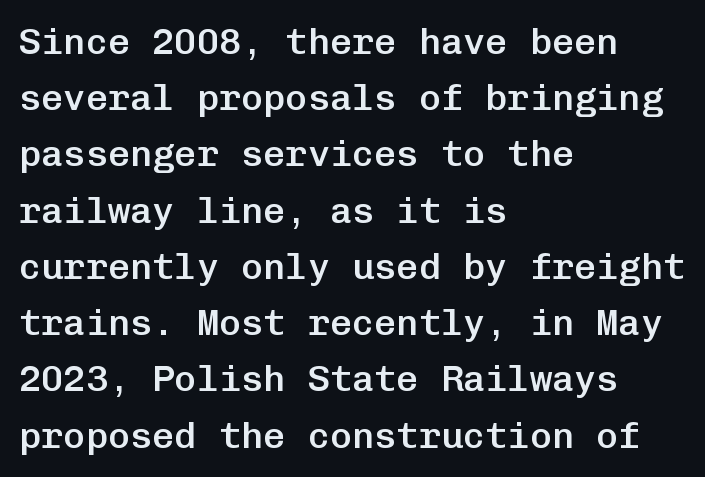
Regarding serifs, this sample does without them. This is roman type, the default non-slanted kind. Normally led — the rows are evenly, conventionally spaced. Quick note: underline off.
